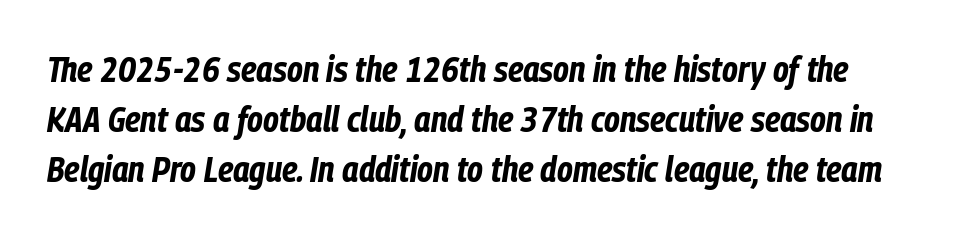
{"italic": "yes", "lean": "right", "slant_degrees": 9, "bold": "yes", "weight": "bold", "width": "condensed", "stroke_contrast": "low", "x_height": "medium", "monospaced": "no", "underline": "no", "line_spacing": "normal", "line_spacing_ratio": 1.39, "letter_spacing": "normal", "letter_spacing_em": 0.0, "glyph_px": 36}
